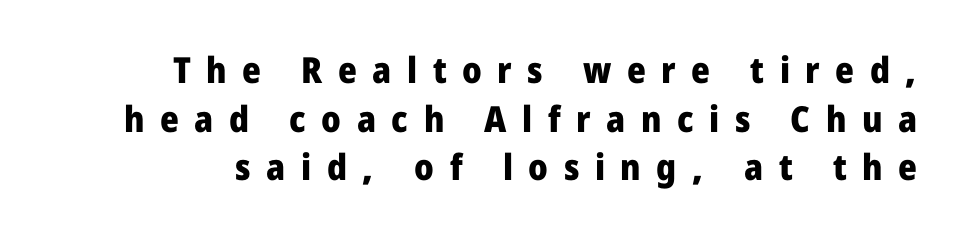
{"serif": "no", "italic": "no", "bold": "yes", "weight": "heavy", "width": "normal", "stroke_contrast": "low", "x_height": "medium", "monospaced": "no", "underline": "no", "line_spacing": "normal", "line_spacing_ratio": 1.35, "letter_spacing": "wide", "letter_spacing_em": 0.43, "glyph_px": 36}
